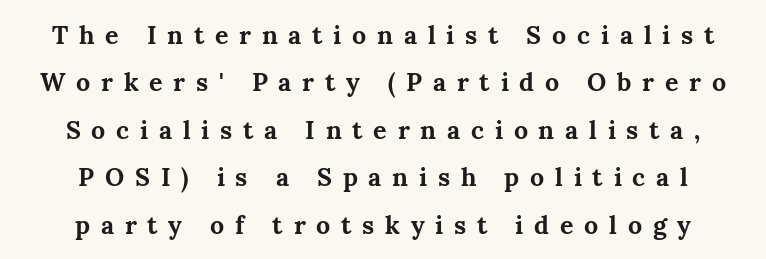
Q: Is the text bold? A: Yes.
Q: Is the text italic (slanted)? A: No, it is upright.
Q: Is the text underlined? A: No.
Q: How is the paragraph aligned? A: Centered.
Q: Is the spacing between letters normal or unusually wide? A: Unusually wide.
Q: Is the spacing between lines tight, normal or loose? A: Loose.
